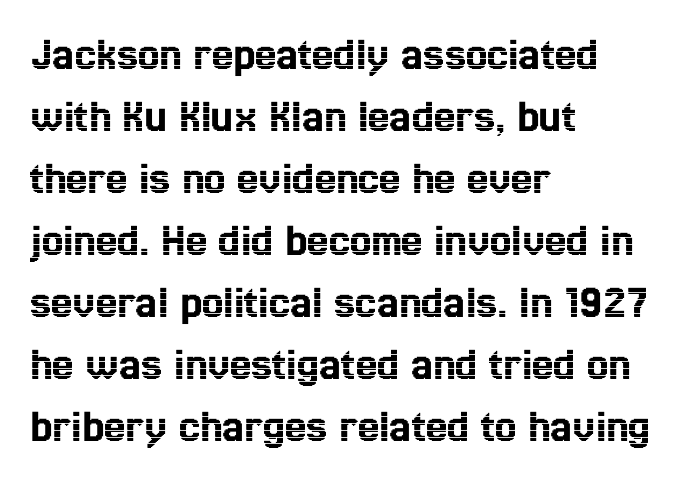
Type without underlining. Each letter keeps its own natural width here, so spacing adapts to shape. Does the lettering tilt? It doesn't — this is upright. The line-height multiplier appears to be the usual default. The passage is arranged the way most books set body copy — flush left.
